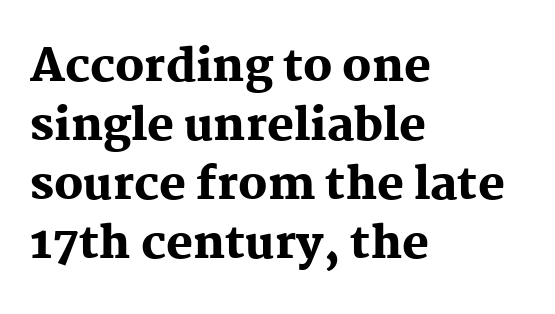
The passage shown has conventional tracking throughout. Reading down the column, the eye jumps a familiar distance to each next line. Only glyphs here, with clear space below each row. The typeface chosen for these lines features serifs.
